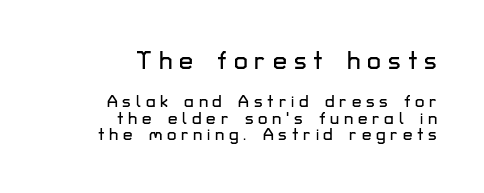
{"italic": "no", "underline": "no", "align": "right", "line_spacing": "tight", "line_spacing_ratio": 0.99, "letter_spacing": "wide", "letter_spacing_em": 0.28, "larger_block": "first", "size_ratio": 1.47, "glyph_px": 25}
